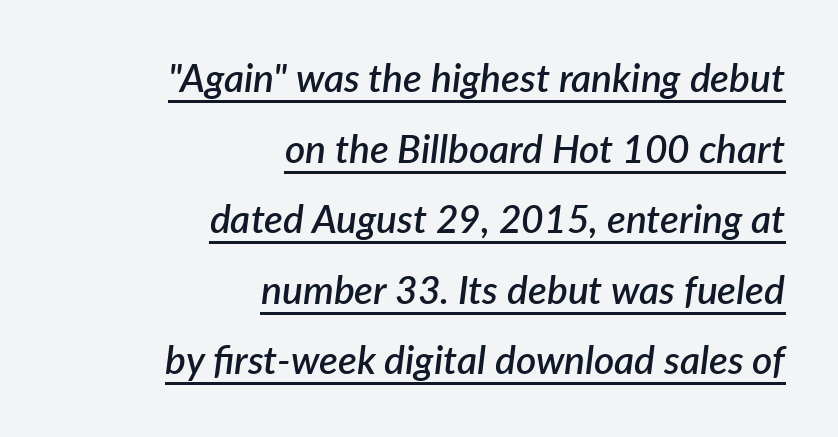
The image shows 39 px semibold type, italic (leaning right); set right-aligned, line spacing 1.81x, normal letter spacing, underlined; low stroke contrast and a medium x-height.
